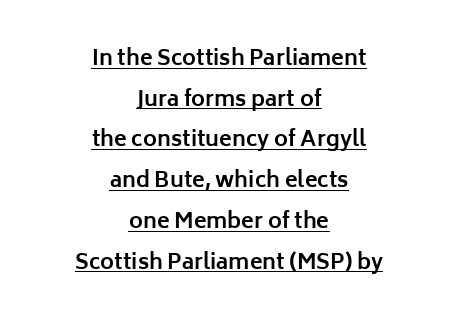
Q: Is the text bold? A: Yes.
Q: Is the text italic (slanted)? A: No, it is upright.
Q: Is the text underlined? A: Yes.
Q: How is the paragraph aligned? A: Centered.
Q: Is the spacing between letters normal or unusually wide? A: Normal.
Q: Is the spacing between lines tight, normal or loose? A: Loose.
